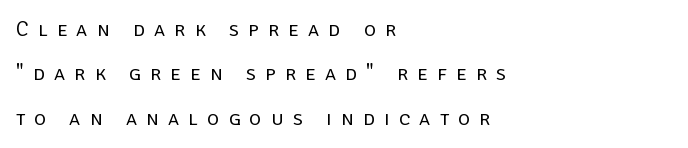
No chunkiness to these letters — they're not bold. Each line starts at the same left margin while the right side varies. A clean baseline with only descenders dipping below it. These lines have a slow, spaced-out rhythm from letter to letter. The specimen reads as upright at a glance.
